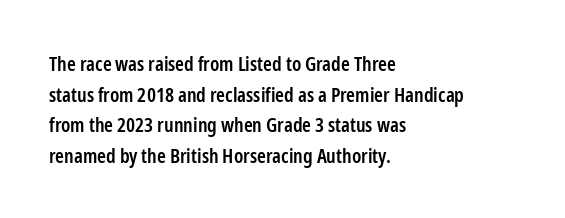
Q: Is the text bold? A: Semi-bold.
Q: Is the text italic (slanted)? A: No, it is upright.
Q: Is the text underlined? A: No.
Q: How is the paragraph aligned? A: Left-aligned.
Q: Is the spacing between letters normal or unusually wide? A: Normal.
Q: Is the spacing between lines tight, normal or loose? A: Normal.
